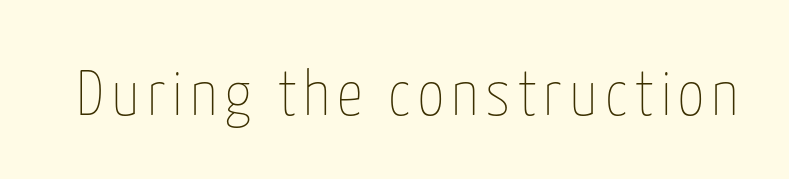
The image shows 64 px thin, condensed type, upright; set not underlined; low stroke contrast and a medium x-height.
